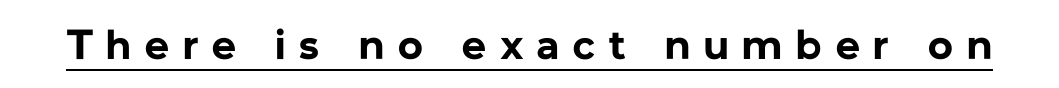
Q: Is the text bold? A: Yes.
Q: Is the text italic (slanted)? A: No, it is upright.
Q: Is the typeface a serif or a sans-serif typeface? A: Sans-serif.
Q: Is the text underlined? A: Yes.
Q: Is the spacing between letters normal or unusually wide? A: Unusually wide.
Q: Width (condensed, normal, or wide)? A: Normal.
Q: Stroke contrast? A: Low.
Q: x-height? A: Medium.
Q: Monospaced? A: No.
